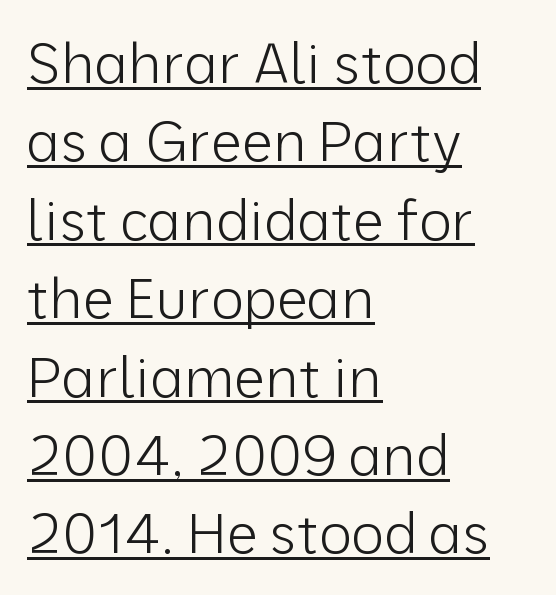
Q: Is the text bold? A: No.
Q: Is the text italic (slanted)? A: No, it is upright.
Q: Is the typeface a serif or a sans-serif typeface? A: Sans-serif.
Q: Is the text underlined? A: Yes.
Q: How is the paragraph aligned? A: Left-aligned.
Q: Is the spacing between letters normal or unusually wide? A: Normal.
Q: Is the spacing between lines tight, normal or loose? A: Normal.
Q: Width (condensed, normal, or wide)? A: Normal.
Q: Stroke contrast? A: Low.
Q: x-height? A: Medium.
Q: Monospaced? A: No.
